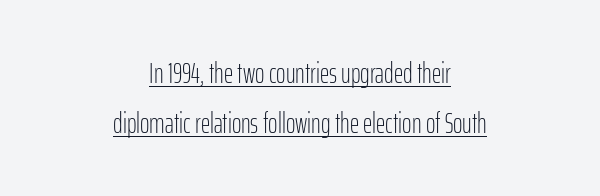
Q: Is the text bold? A: No.
Q: Is the text italic (slanted)? A: No, it is upright.
Q: Is the typeface a serif or a sans-serif typeface? A: Sans-serif.
Q: Is the text underlined? A: Yes.
Q: How is the paragraph aligned? A: Centered.
Q: Is the spacing between letters normal or unusually wide? A: Normal.
Q: Width (condensed, normal, or wide)? A: Condensed.
Q: Stroke contrast? A: Low.
Q: x-height? A: Medium.
Q: Monospaced? A: No.
